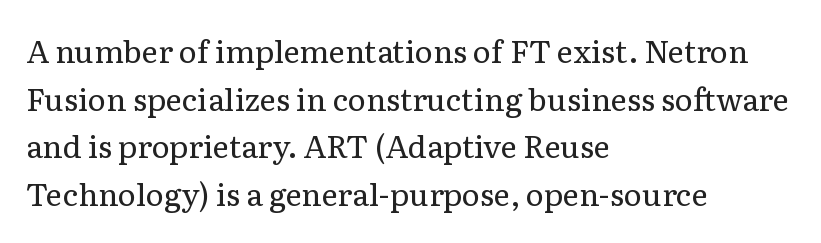
The typography opts for an upright posture over an oblique one. Summary of weight: not heavy and not bold. You could not count columns in this text — the font is proportionally spaced. Beneath every word, the page is bare.
